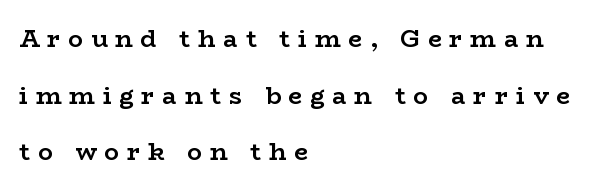
{"italic": "no", "bold": "yes", "underline": "no", "align": "left", "line_spacing": "loose", "line_spacing_ratio": 2.36, "letter_spacing": "wide", "letter_spacing_em": 0.33, "glyph_px": 24}
